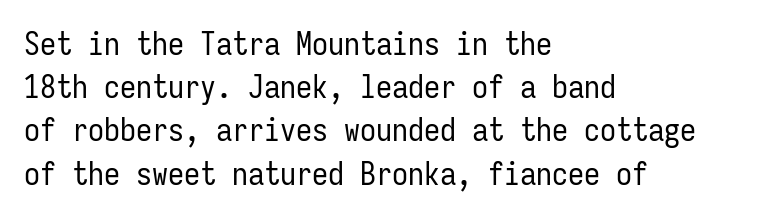
{"serif": "no", "italic": "no", "bold": "no", "weight": "regular", "width": "condensed", "stroke_contrast": "low", "x_height": "medium", "monospaced": "yes", "underline": "no", "align": "left", "line_spacing": "normal", "line_spacing_ratio": 1.35, "letter_spacing": "normal", "letter_spacing_em": 0.0, "glyph_px": 32}
